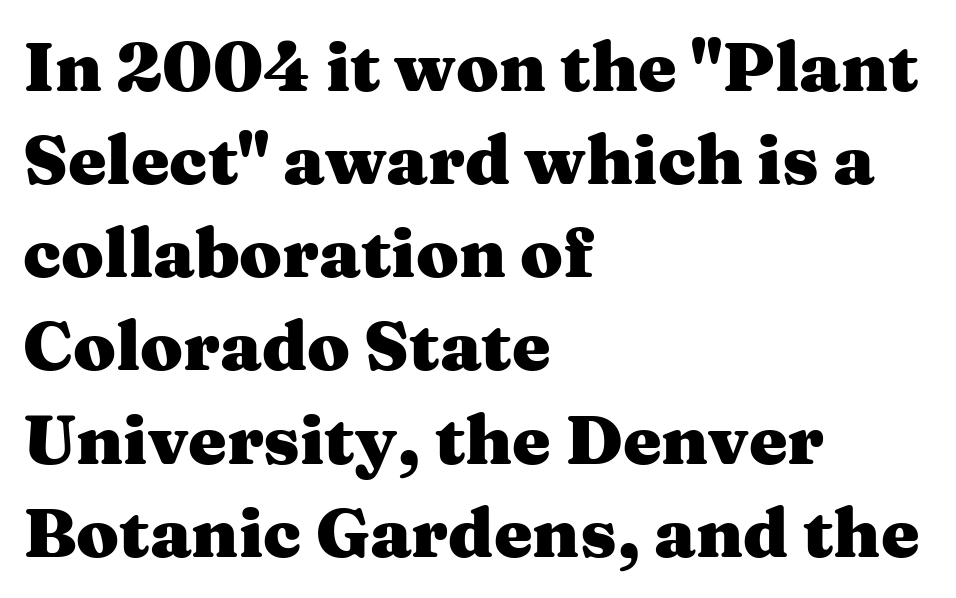
Descenders hang freely into open space. Reading down the block, your eye returns to a fixed left position each line. The specimen reads as upright at a glance. Character widths vary here, with narrow letters taking less room than wide ones. As a designer I'd log this as weight 700, bold.
